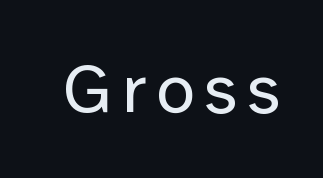
Q: Is the text bold? A: No.
Q: Is the text italic (slanted)? A: No, it is upright.
Q: Is the typeface a serif or a sans-serif typeface? A: Sans-serif.
Q: Is the text underlined? A: No.
Q: Width (condensed, normal, or wide)? A: Normal.
Q: Stroke contrast? A: Low.
Q: x-height? A: Medium.
Q: Monospaced? A: No.
